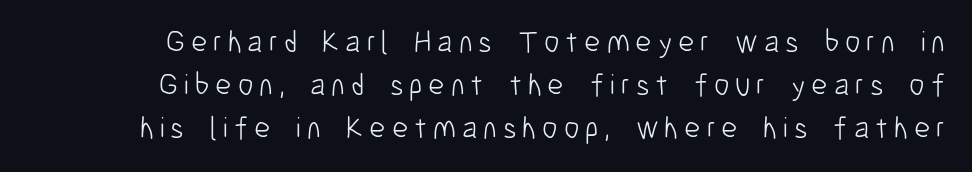
Q: Is the text bold? A: No.
Q: Is the text italic (slanted)? A: No, it is upright.
Q: Is the typeface a serif or a sans-serif typeface? A: Sans-serif.
Q: Is the text underlined? A: No.
Q: Is the spacing between lines tight, normal or loose? A: Normal.
Q: Width (condensed, normal, or wide)? A: Condensed.
Q: Stroke contrast? A: Low.
Q: x-height? A: Medium.
Q: Monospaced? A: No.
